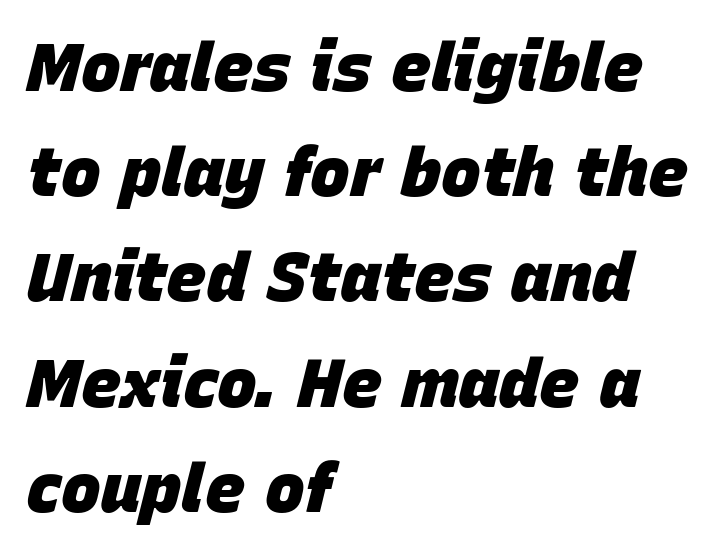
These lines are rendered in a variable-pitch font. Emphasis by weight is at full strength: bold. Interline gaps are of average width in this sample. If you drew a line through each stem, it would be angled. Which margin do the lines hug? The left one — the right edge is uneven.
